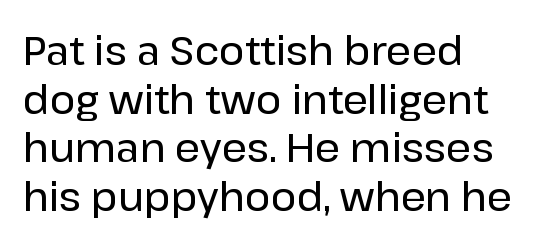
The image shows 39 px sans-serif type, upright; set left-aligned, normal line spacing (1.25x), normal letter spacing, not underlined; low stroke contrast and a medium x-height.
